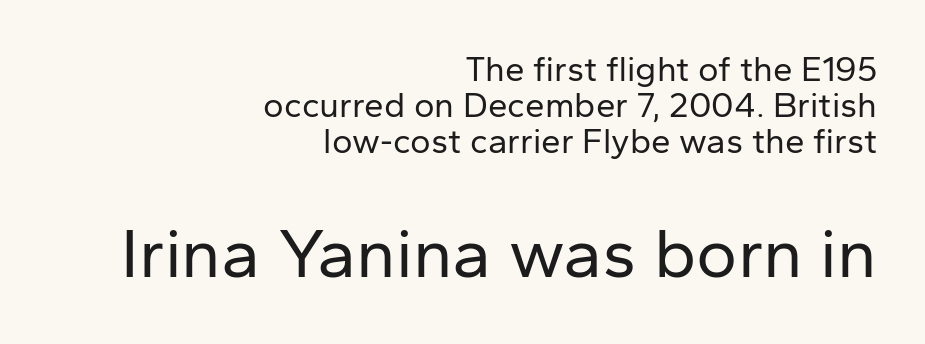
The image shows 70 px regular-weight sans-serif type, upright; set right-aligned, tight line spacing (1.03x), normal letter spacing, not underlined; the second (bottom) block is 2.0x larger; low stroke contrast and a medium x-height.
